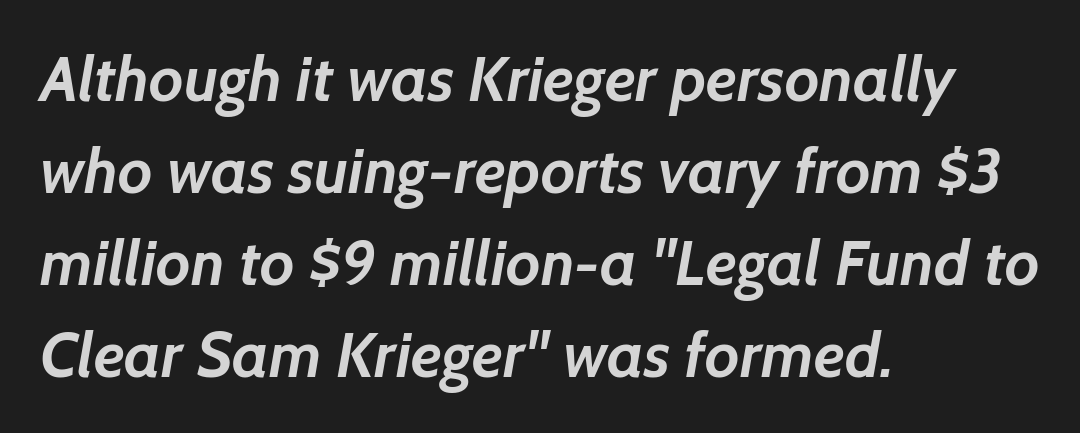
The image shows 63 px semibold sans-serif type; set left-aligned, normal line spacing (1.46x), normal letter spacing, not underlined; low stroke contrast and a medium x-height.
